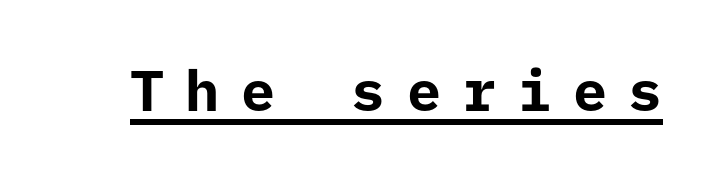
Q: Is the text bold? A: Yes.
Q: Is the text italic (slanted)? A: No, it is upright.
Q: Is the typeface a serif or a sans-serif typeface? A: Sans-serif.
Q: Is the text underlined? A: Yes.
Q: Is the spacing between letters normal or unusually wide? A: Unusually wide.
Q: Width (condensed, normal, or wide)? A: Normal.
Q: Stroke contrast? A: Low.
Q: x-height? A: Medium.
